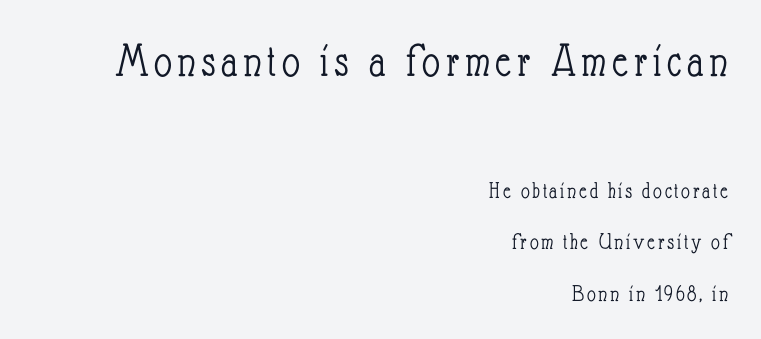
Q: Is the text bold? A: No.
Q: Is the text italic (slanted)? A: No, it is upright.
Q: Is the text underlined? A: No.
Q: How is the paragraph aligned? A: Right-aligned.
Q: Is the spacing between lines tight, normal or loose? A: Loose.
Q: Which block of text is set in a larger size, the first (top) or the second (bottom)? A: The first (top) one.
Q: Width (condensed, normal, or wide)? A: Condensed.
Q: Stroke contrast? A: Low.
Q: x-height? A: Small.
Q: Monospaced? A: No.
